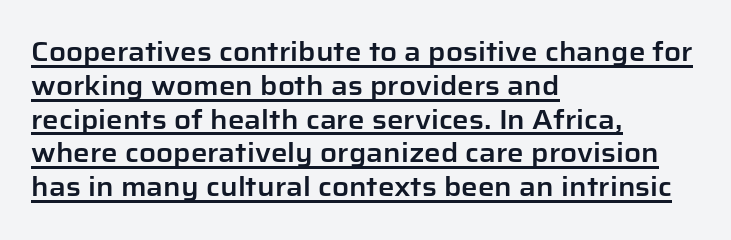
The horizontal fit of the characters is conventional and even. Does a line run under the words? Yes, clearly. What's the leading like? Ordinary, nothing unusual. Where is the straight margin? On the left.
